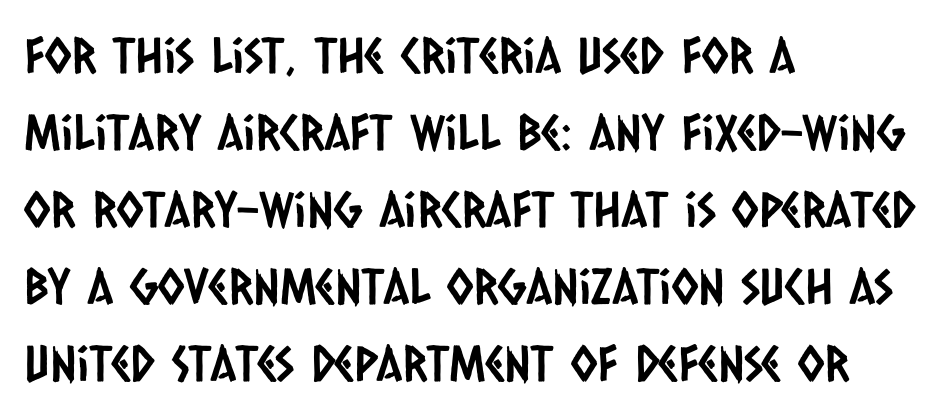
{"serif": "no", "width": "condensed", "stroke_contrast": "low", "x_height": "large", "monospaced": "no", "underline": "no", "align": "left", "line_spacing": "normal", "line_spacing_ratio": 1.57, "letter_spacing": "normal", "letter_spacing_em": 0.0, "glyph_px": 49}
